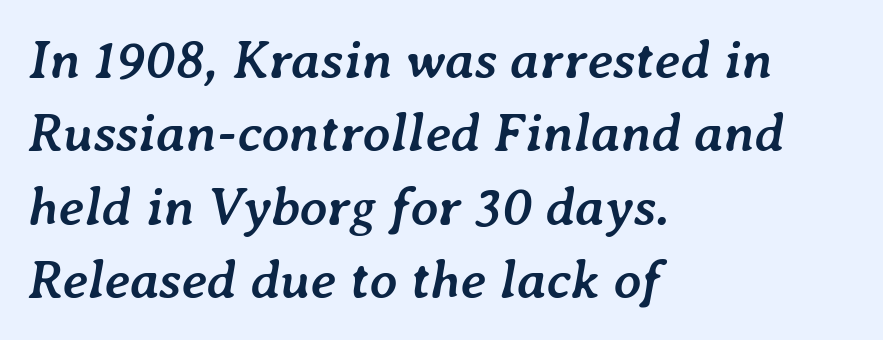
Q: Is the text bold? A: Yes.
Q: Is the text italic (slanted)? A: Yes, it leans right by about 7 degrees.
Q: Is the text underlined? A: No.
Q: How is the paragraph aligned? A: Left-aligned.
Q: Is the spacing between letters normal or unusually wide? A: Normal.
Q: Is the spacing between lines tight, normal or loose? A: Normal.
Q: Width (condensed, normal, or wide)? A: Normal.
Q: Stroke contrast? A: Low.
Q: x-height? A: Medium.
Q: Monospaced? A: No.
